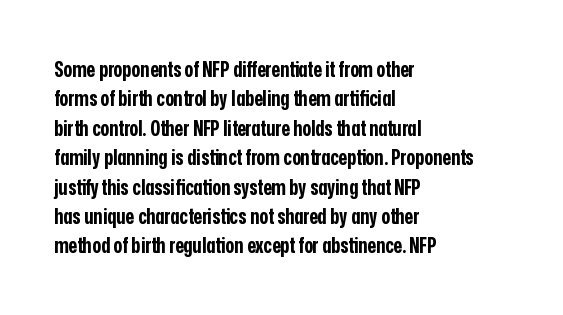
The image shows 21 px bold type, upright; set left-aligned, normal line spacing (1.4x), normal letter spacing, not underlined.
